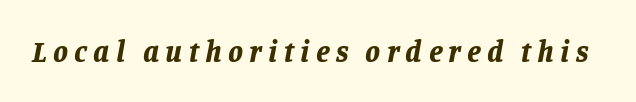
Q: Is the text bold? A: Yes.
Q: Is the text italic (slanted)? A: Yes, it leans right by about 11 degrees.
Q: Is the text underlined? A: No.
Q: Is the spacing between letters normal or unusually wide? A: Unusually wide.
Q: Width (condensed, normal, or wide)? A: Normal.
Q: Stroke contrast? A: Low.
Q: x-height? A: Large.
Q: Monospaced? A: No.
